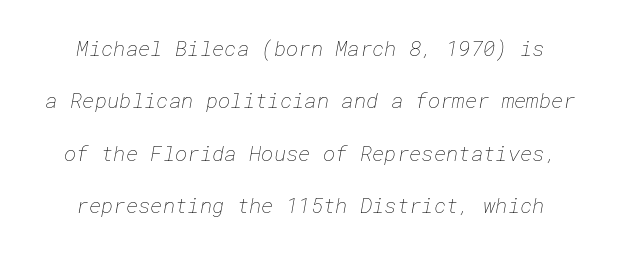
Q: Is the text bold? A: No.
Q: Is the text underlined? A: No.
Q: Is the spacing between letters normal or unusually wide? A: Normal.
Q: Is the spacing between lines tight, normal or loose? A: Loose.
